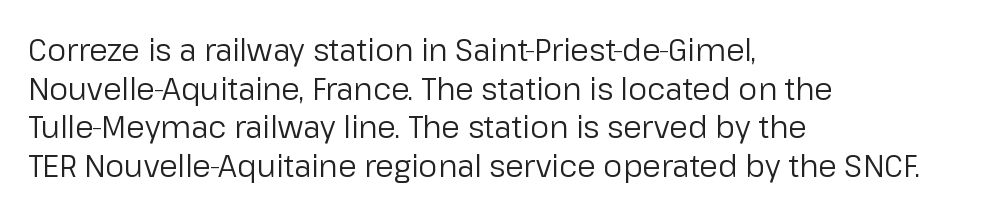
Q: Is the text bold? A: No.
Q: Is the text italic (slanted)? A: No, it is upright.
Q: Is the typeface a serif or a sans-serif typeface? A: Sans-serif.
Q: Is the text underlined? A: No.
Q: How is the paragraph aligned? A: Left-aligned.
Q: Is the spacing between letters normal or unusually wide? A: Normal.
Q: Is the spacing between lines tight, normal or loose? A: Normal.
Q: Width (condensed, normal, or wide)? A: Normal.
Q: Stroke contrast? A: Low.
Q: x-height? A: Medium.
Q: Monospaced? A: No.
